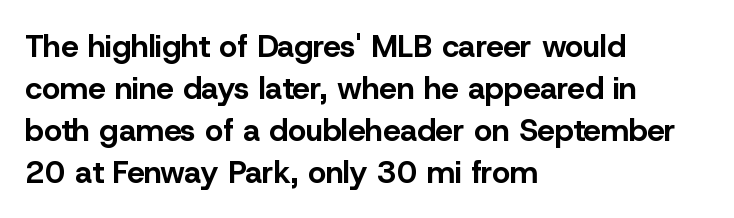
{"serif": "no", "italic": "no", "bold": "yes", "weight": "bold", "width": "normal", "stroke_contrast": "low", "x_height": "medium", "monospaced": "no", "underline": "no", "align": "left", "line_spacing": "normal", "line_spacing_ratio": 1.35, "letter_spacing": "normal", "letter_spacing_em": 0.0, "glyph_px": 31}
